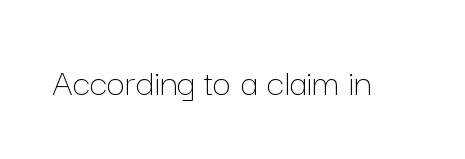
The letters advance in unequal steps, a hallmark of proportional type. You could call the tracking neutral — neither tight nor loose. The specimen omits any rule beneath the text block's lines. Designer's note — italics off, roman on.
